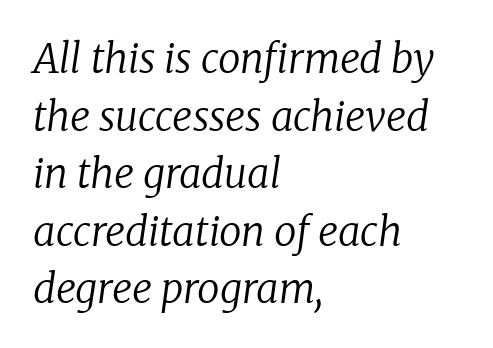
{"serif": "yes", "italic": "yes", "lean": "right", "slant_degrees": 8, "bold": "no", "weight": "regular", "width": "normal", "stroke_contrast": "low", "x_height": "medium", "monospaced": "no", "underline": "no", "align": "left", "line_spacing": "normal", "line_spacing_ratio": 1.44, "letter_spacing": "normal", "letter_spacing_em": 0.0, "glyph_px": 40}
